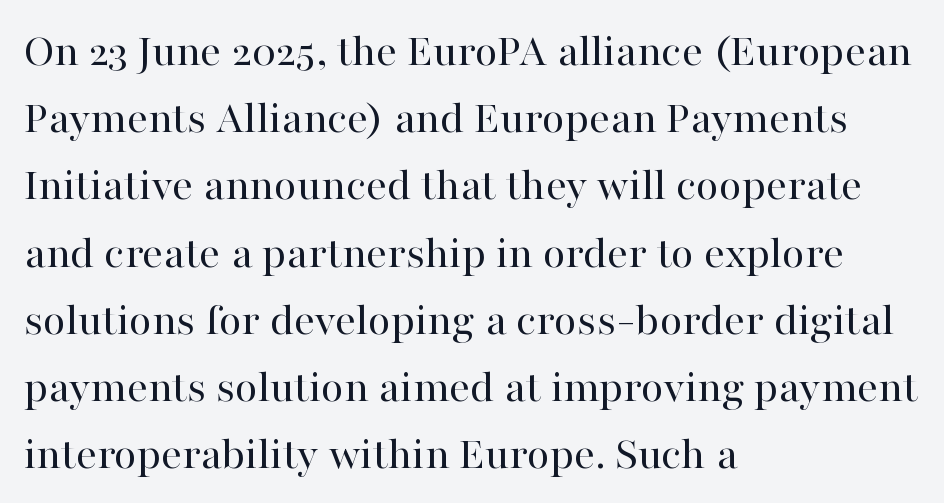
Q: Is the text bold? A: No.
Q: Is the text italic (slanted)? A: No, it is upright.
Q: Is the typeface a serif or a sans-serif typeface? A: Serif.
Q: Is the text underlined? A: No.
Q: How is the paragraph aligned? A: Left-aligned.
Q: Is the spacing between letters normal or unusually wide? A: Normal.
Q: Is the spacing between lines tight, normal or loose? A: Normal.
Q: Width (condensed, normal, or wide)? A: Normal.
Q: Stroke contrast? A: High.
Q: x-height? A: Medium.
Q: Monospaced? A: No.
